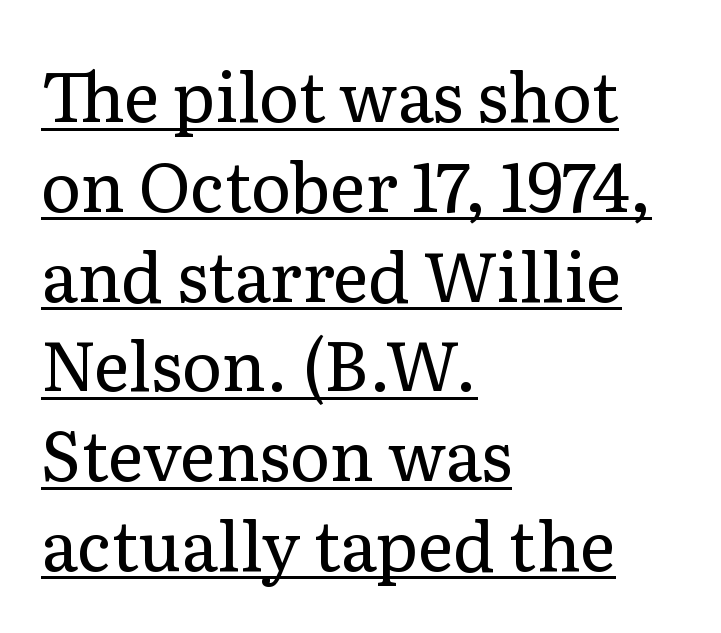
{"serif": "yes", "italic": "no", "bold": "no", "weight": "regular", "width": "normal", "stroke_contrast": "low", "x_height": "medium", "monospaced": "no", "underline": "yes", "align": "left", "line_spacing": "normal", "line_spacing_ratio": 1.32, "letter_spacing": "normal", "letter_spacing_em": 0.0, "glyph_px": 68}
